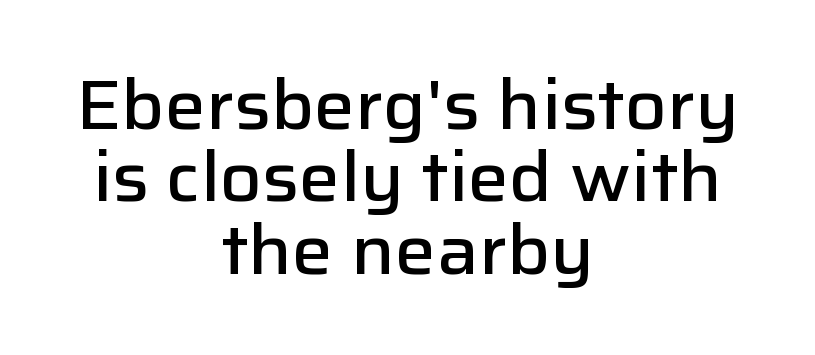
Q: Is the text bold? A: Semi-bold.
Q: Is the text italic (slanted)? A: No, it is upright.
Q: Is the typeface a serif or a sans-serif typeface? A: Sans-serif.
Q: Is the text underlined? A: No.
Q: How is the paragraph aligned? A: Centered.
Q: Is the spacing between letters normal or unusually wide? A: Normal.
Q: Is the spacing between lines tight, normal or loose? A: Tight.
Q: Width (condensed, normal, or wide)? A: Normal.
Q: Stroke contrast? A: Low.
Q: x-height? A: Medium.
Q: Monospaced? A: No.
